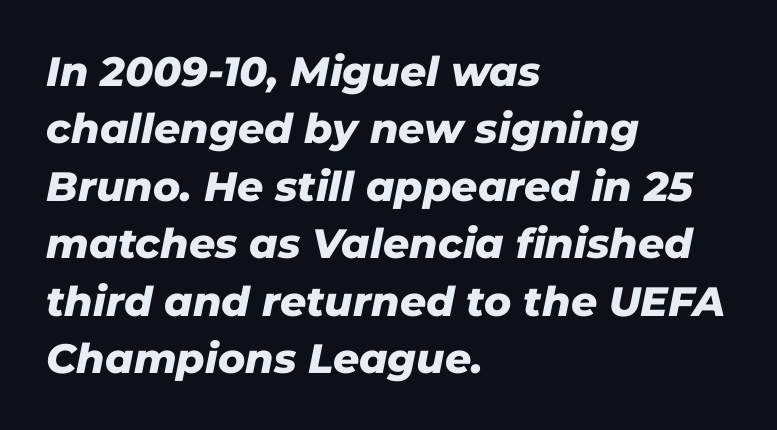
The image shows 41 px heavy type, italic (leaning right); set left-aligned, normal line spacing (1.4x), normal letter spacing, not underlined; low stroke contrast and a medium x-height.
